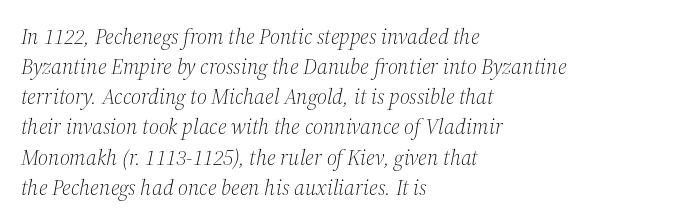
The image shows 22 px text type, italic (leaning right); set left-aligned, normal line spacing (1.37x), normal letter spacing, not underlined.
